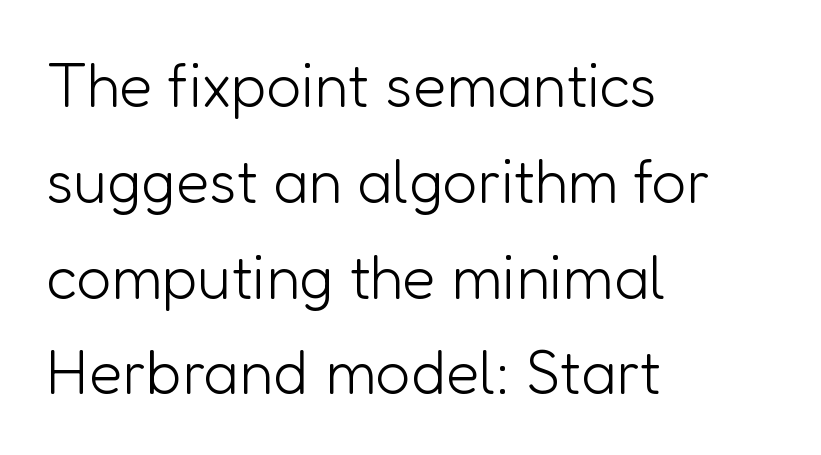
{"serif": "no", "italic": "no", "bold": "no", "weight": "light", "width": "normal", "stroke_contrast": "low", "x_height": "medium", "monospaced": "no", "underline": "no", "align": "left", "line_spacing": "normal", "line_spacing_ratio": 1.57, "letter_spacing": "normal", "letter_spacing_em": 0.0, "glyph_px": 61}
